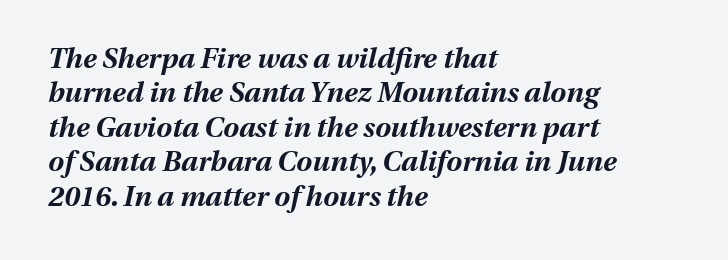
The image shows 28 px bold type, italic (leaning right); set left-aligned, line spacing 1.23x, normal letter spacing, not underlined; medium stroke contrast and a medium x-height.
